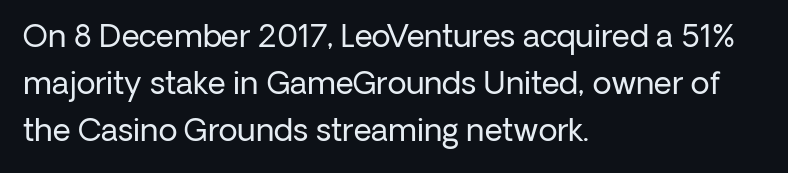
Proportional: the letters do not fall into vertical columns. The space directly below the letters is spotless. Does the type have serifs? No, each stem ends abruptly. The letterforms sit at book weight or below.
